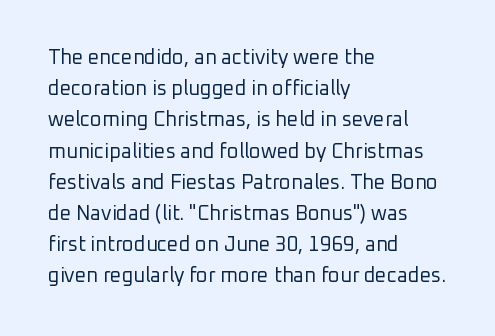
{"italic": "no", "bold": "no", "underline": "no", "align": "left", "line_spacing": "normal", "line_spacing_ratio": 1.56, "letter_spacing": "normal", "letter_spacing_em": 0.0, "glyph_px": 20}
